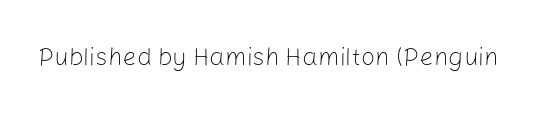
The rendering keeps characters at their native spacing. The font sits on the lighter half of the weight spectrum, regular included. Quick note: underline off. Is there any slant? The stems are plumb.
